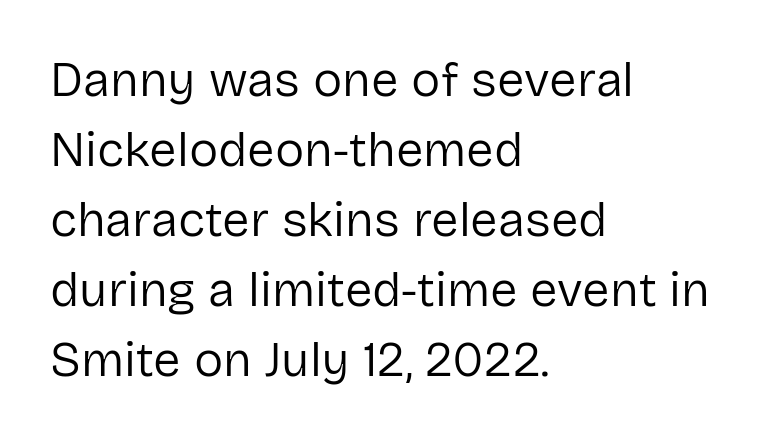
{"serif": "no", "italic": "no", "bold": "no", "weight": "regular", "width": "normal", "stroke_contrast": "low", "x_height": "medium", "monospaced": "no", "underline": "no", "align": "left", "line_spacing": "normal", "line_spacing_ratio": 1.43, "letter_spacing": "normal", "letter_spacing_em": 0.0, "glyph_px": 49}
